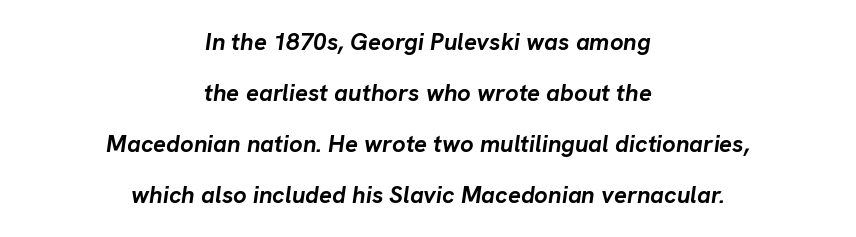
Q: Is the text bold? A: Yes.
Q: Is the text italic (slanted)? A: Yes, it leans right by about 8 degrees.
Q: Is the text underlined? A: No.
Q: How is the paragraph aligned? A: Centered.
Q: Is the spacing between letters normal or unusually wide? A: Normal.
Q: Is the spacing between lines tight, normal or loose? A: Loose.
